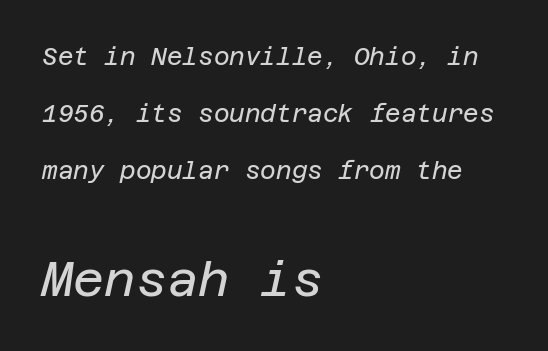
The image shows 48 px regular-weight type, italic (leaning right); set left-aligned, loose line spacing (2.37x), normal letter spacing, not underlined; the second (bottom) block is 2.0x larger; low stroke contrast and a large x-height.
